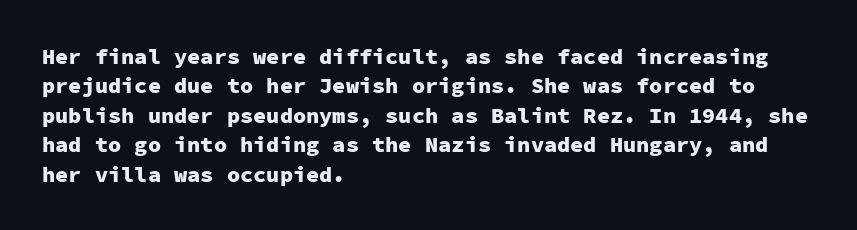
{"italic": "no", "bold": "yes", "underline": "no", "align": "left", "line_spacing": "normal", "line_spacing_ratio": 1.34, "letter_spacing": "normal", "letter_spacing_em": 0.0, "glyph_px": 22}
